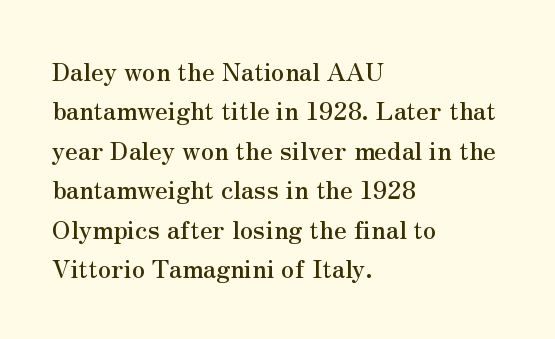
Q: Is the text italic (slanted)? A: No, it is upright.
Q: Is the text underlined? A: No.
Q: How is the paragraph aligned? A: Left-aligned.
Q: Is the spacing between letters normal or unusually wide? A: Normal.
Q: Is the spacing between lines tight, normal or loose? A: Normal.
